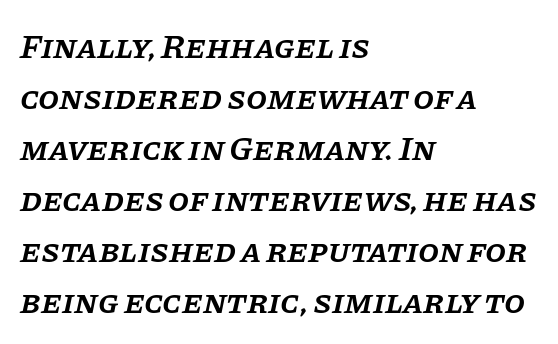
{"serif": "yes", "italic": "yes", "lean": "right", "slant_degrees": 11, "bold": "semi", "weight": "semibold", "width": "normal", "stroke_contrast": "low", "x_height": "large", "monospaced": "no", "underline": "no", "align": "left", "line_spacing": "normal", "line_spacing_ratio": 1.5, "letter_spacing": "normal", "letter_spacing_em": 0.0, "glyph_px": 34}
